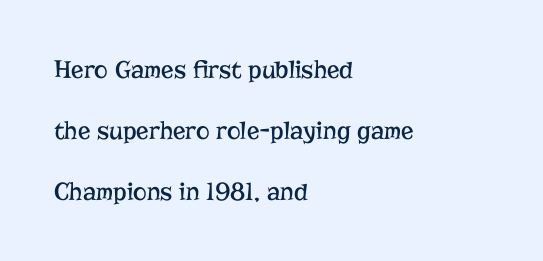
Q: Is the text bold? A: No.
Q: Is the text italic (slanted)? A: No, it is upright.
Q: Is the text underlined? A: No.
Q: How is the paragraph aligned? A: Left-aligned.
Q: Is the spacing between letters normal or unusually wide? A: Normal.
Q: Is the spacing between lines tight, normal or loose? A: Loose.
